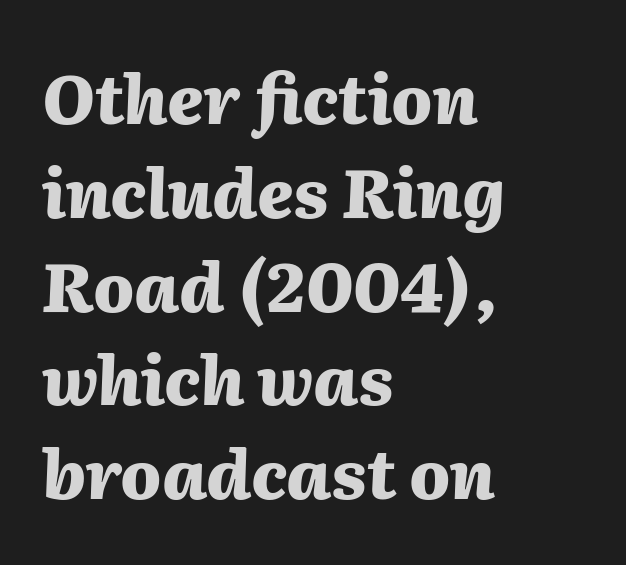
The image shows 67 px heavy type, italic (leaning right); set left-aligned, normal line spacing (1.4x), normal letter spacing, not underlined; medium stroke contrast and a medium x-height.
